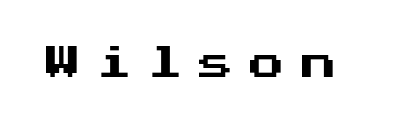
Q: Is the text italic (slanted)? A: No, it is upright.
Q: Is the typeface a serif or a sans-serif typeface? A: Sans-serif.
Q: Is the text underlined? A: No.
Q: Is the spacing between letters normal or unusually wide? A: Unusually wide.
Q: Width (condensed, normal, or wide)? A: Normal.
Q: Stroke contrast? A: Medium.
Q: x-height? A: Medium.
